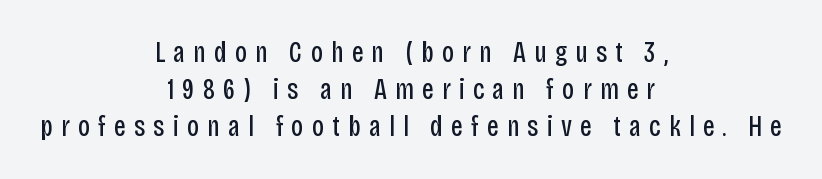
Q: Is the text bold? A: No.
Q: Is the text italic (slanted)? A: No, it is upright.
Q: Is the typeface a serif or a sans-serif typeface? A: Sans-serif.
Q: Is the text underlined? A: No.
Q: How is the paragraph aligned? A: Centered.
Q: Is the spacing between letters normal or unusually wide? A: Unusually wide.
Q: Is the spacing between lines tight, normal or loose? A: Normal.
Q: Width (condensed, normal, or wide)? A: Condensed.
Q: Stroke contrast? A: Low.
Q: x-height? A: Large.
Q: Monospaced? A: No.
